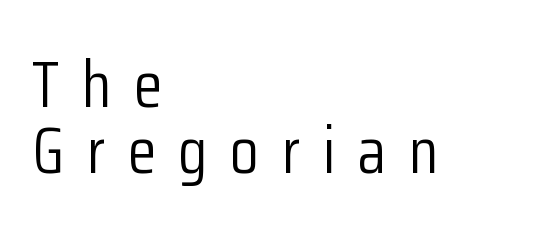
The image shows 66 px light, condensed sans-serif type, upright; set left-aligned, tight line spacing (1.0x), unusually wide letter spacing (+0.34 em), not underlined; low stroke contrast and a medium x-height.
